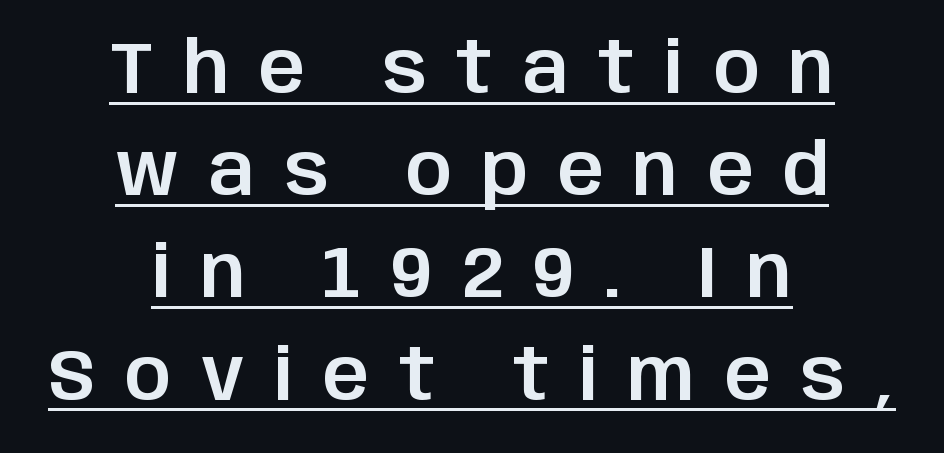
Q: Is the text italic (slanted)? A: No, it is upright.
Q: Is the typeface a serif or a sans-serif typeface? A: Sans-serif.
Q: Is the text underlined? A: Yes.
Q: How is the paragraph aligned? A: Centered.
Q: Is the spacing between letters normal or unusually wide? A: Unusually wide.
Q: Is the spacing between lines tight, normal or loose? A: Normal.
Q: Width (condensed, normal, or wide)? A: Normal.
Q: Stroke contrast? A: Low.
Q: x-height? A: Large.
Q: Monospaced? A: No.
